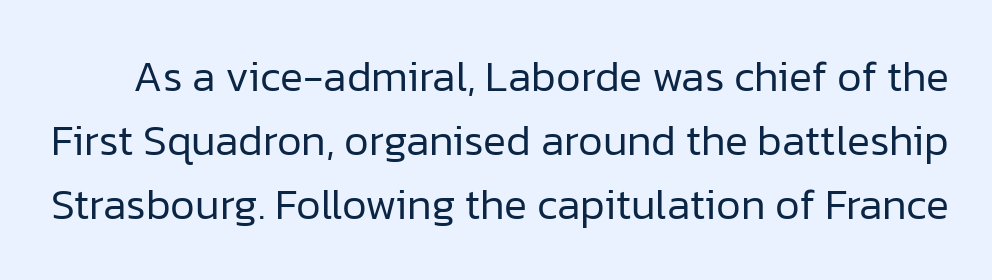
{"serif": "no", "italic": "no", "bold": "no", "weight": "regular", "width": "normal", "stroke_contrast": "low", "x_height": "medium", "monospaced": "no", "underline": "no", "line_spacing": "normal", "line_spacing_ratio": 1.49, "letter_spacing": "normal", "letter_spacing_em": 0.0, "glyph_px": 43}
